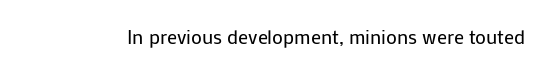
{"italic": "no", "bold": "no", "underline": "no", "letter_spacing": "normal", "letter_spacing_em": 0.0, "glyph_px": 20}
